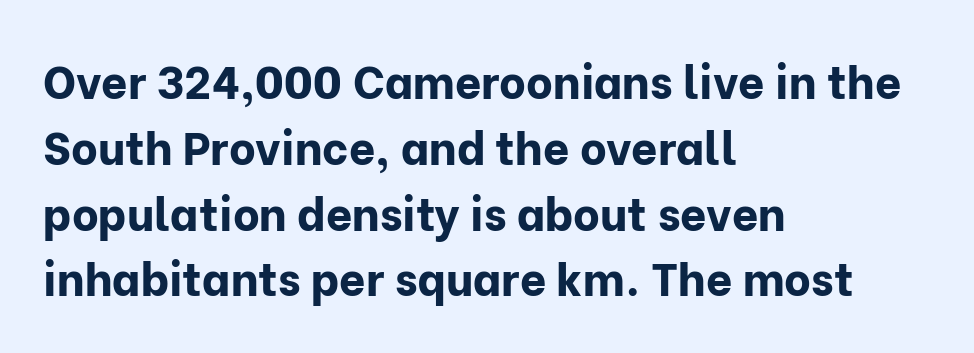
Interline gaps are of average width in this sample. How are the letters spaced? Ordinarily, with no added tracking. The zone under the glyphs is completely vacant. Does the weight exceed regular? Yes, all the way to bold.
